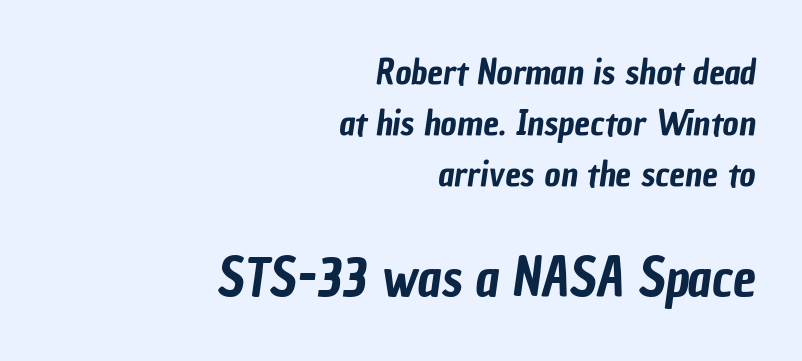
The image shows 52 px condensed sans-serif type; set right-aligned, normal line spacing (1.46x), normal letter spacing, not underlined; the second (bottom) block is 1.49x larger; low stroke contrast and a medium x-height.
